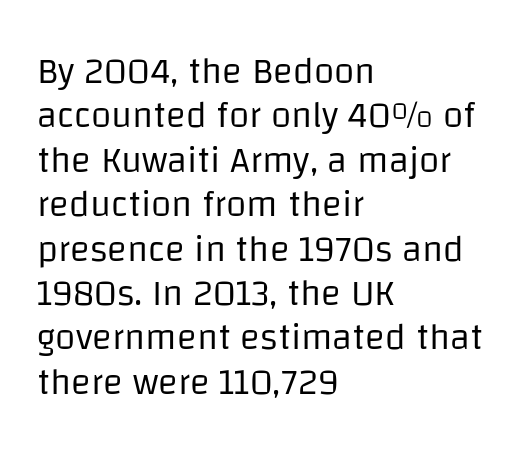
The passage shown is not underscored anywhere. A classic flush-left, rag-right setting is used for this passage. Each letter keeps its own natural width here, so spacing adapts to shape. The letterforms sit shoulder to shoulder at normal distance. These glyphs show unthickened strokes, regular width or finer. Type style note: lacks serifs.
